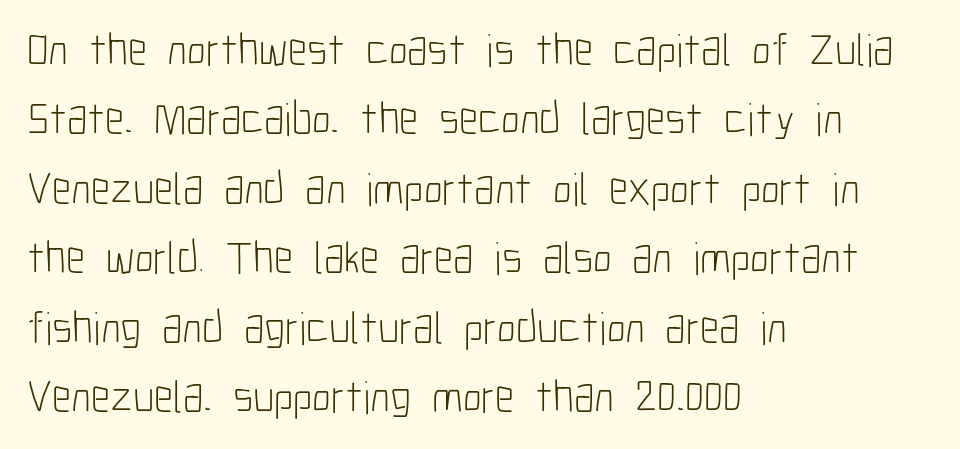
{"serif": "no", "italic": "no", "bold": "no", "weight": "light", "width": "condensed", "stroke_contrast": "low", "x_height": "medium", "monospaced": "no", "underline": "no", "align": "left", "line_spacing": "normal", "line_spacing_ratio": 1.51, "letter_spacing": "normal", "letter_spacing_em": 0.0, "glyph_px": 46}
